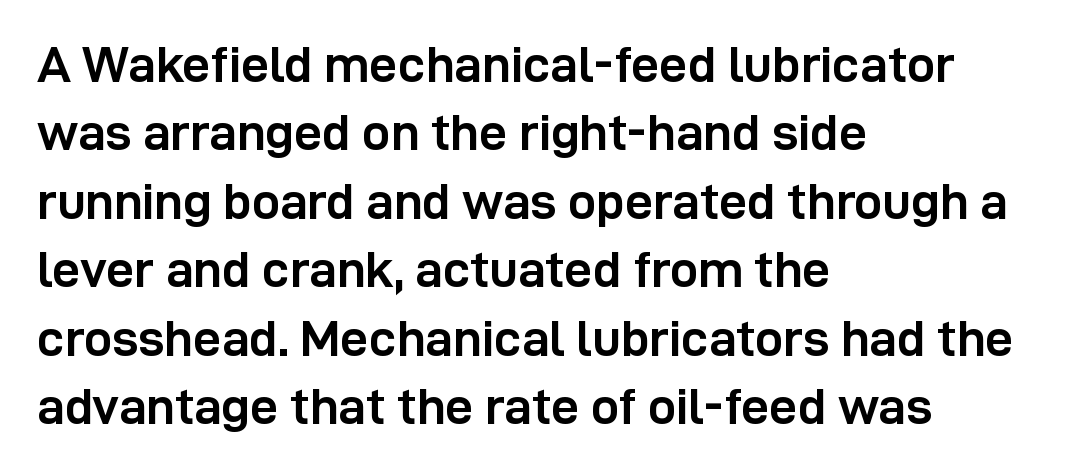
The image shows 50 px semibold sans-serif type, upright; set left-aligned, normal line spacing (1.37x), normal letter spacing, not underlined; low stroke contrast and a medium x-height.
